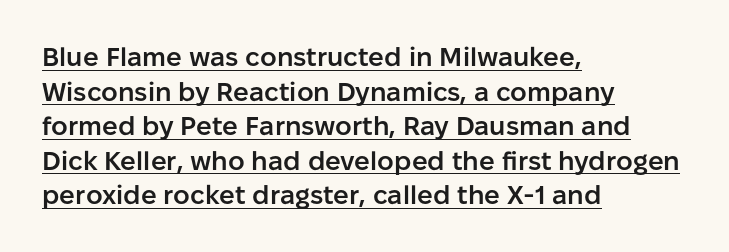
The image shows 26 px text type, upright; set left-aligned, normal line spacing (1.33x), normal letter spacing, underlined.
